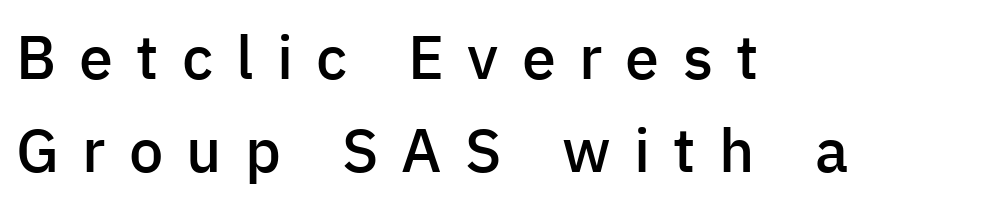
Q: Is the text bold? A: Semi-bold.
Q: Is the text italic (slanted)? A: No, it is upright.
Q: Is the typeface a serif or a sans-serif typeface? A: Sans-serif.
Q: Is the text underlined? A: No.
Q: How is the paragraph aligned? A: Left-aligned.
Q: Is the spacing between letters normal or unusually wide? A: Unusually wide.
Q: Is the spacing between lines tight, normal or loose? A: Normal.
Q: Width (condensed, normal, or wide)? A: Normal.
Q: Stroke contrast? A: Low.
Q: x-height? A: Medium.
Q: Monospaced? A: No.
